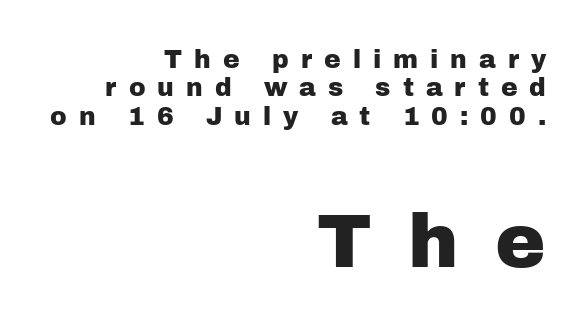
{"serif": "no", "italic": "no", "width": "normal", "stroke_contrast": "low", "x_height": "medium", "monospaced": "no", "underline": "no", "align": "right", "line_spacing": "tight", "line_spacing_ratio": 1.14, "letter_spacing": "wide", "letter_spacing_em": 0.48, "larger_block": "second", "size_ratio": 3.04, "glyph_px": 76}
